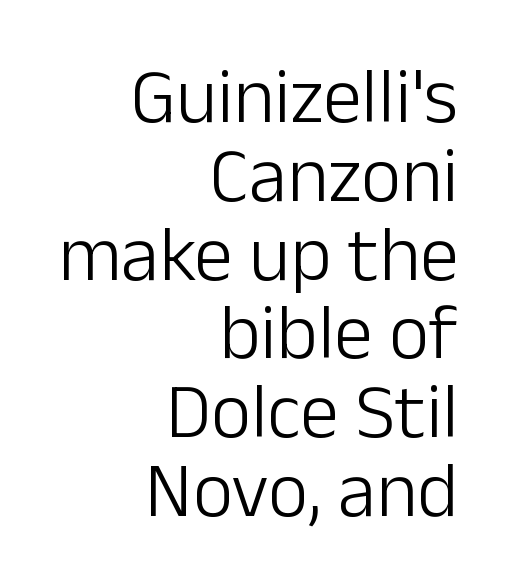
{"serif": "no", "italic": "no", "bold": "no", "weight": "light", "width": "normal", "stroke_contrast": "low", "x_height": "medium", "monospaced": "no", "underline": "no", "align": "right", "line_spacing": "tight", "line_spacing_ratio": 1.01, "letter_spacing": "normal", "letter_spacing_em": 0.0, "glyph_px": 78}
